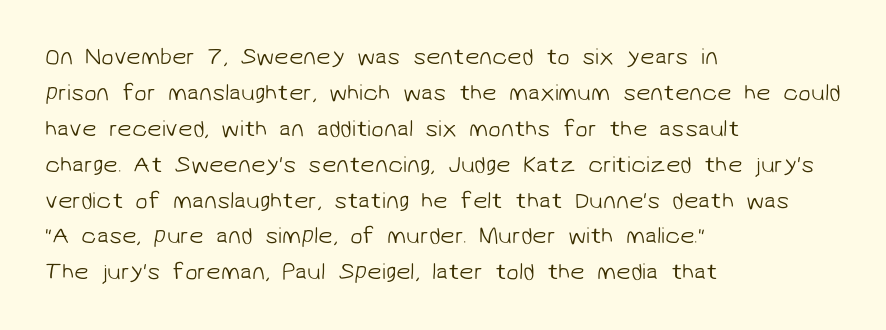
The image shows 23 px text type; set left-aligned, normal line spacing (1.56x), normal letter spacing, not underlined.
